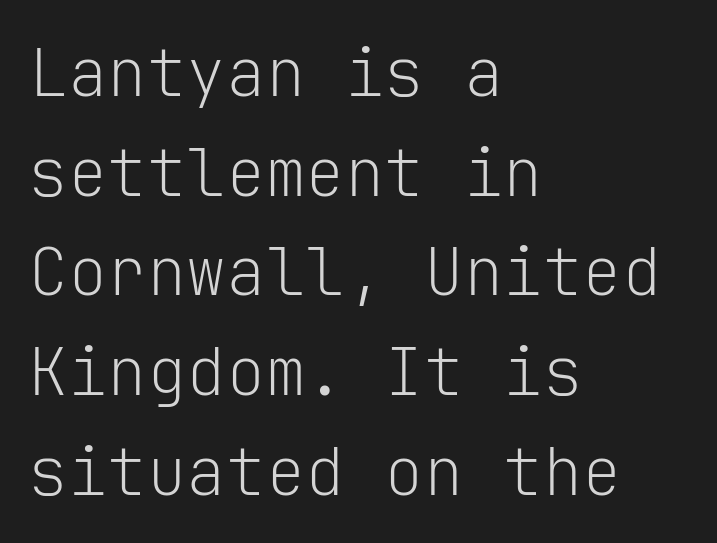
The image shows 66 px light sans-serif type, upright, monospaced; set left-aligned, normal line spacing (1.51x), normal letter spacing, not underlined; low stroke contrast and a medium x-height.
